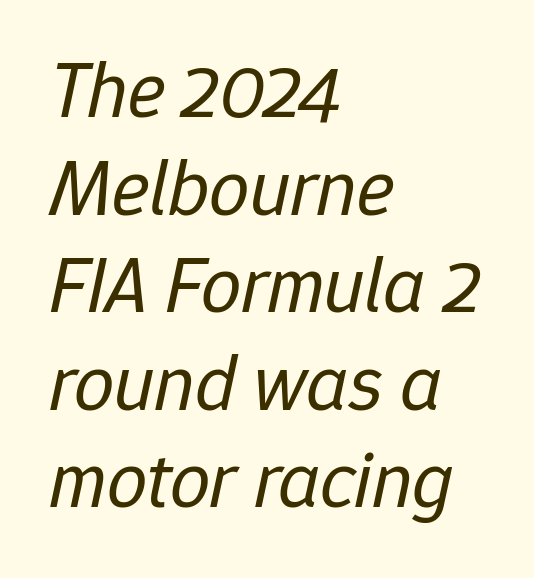
The image shows 80 px regular-weight type, italic (leaning right); set left-aligned, line spacing 1.22x, normal letter spacing, not underlined; low stroke contrast and a medium x-height.
